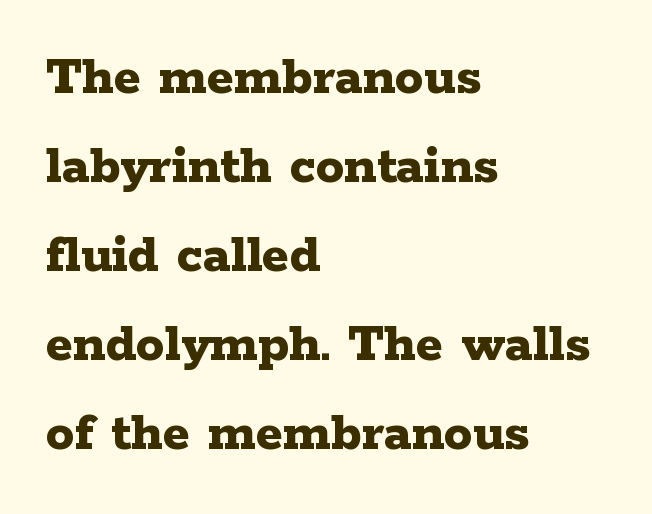
{"serif": "yes", "italic": "no", "bold": "yes", "weight": "bold", "width": "wide", "stroke_contrast": "low", "x_height": "medium", "monospaced": "no", "underline": "no", "align": "left", "line_spacing": "normal", "line_spacing_ratio": 1.56, "letter_spacing": "normal", "letter_spacing_em": 0.0, "glyph_px": 57}
